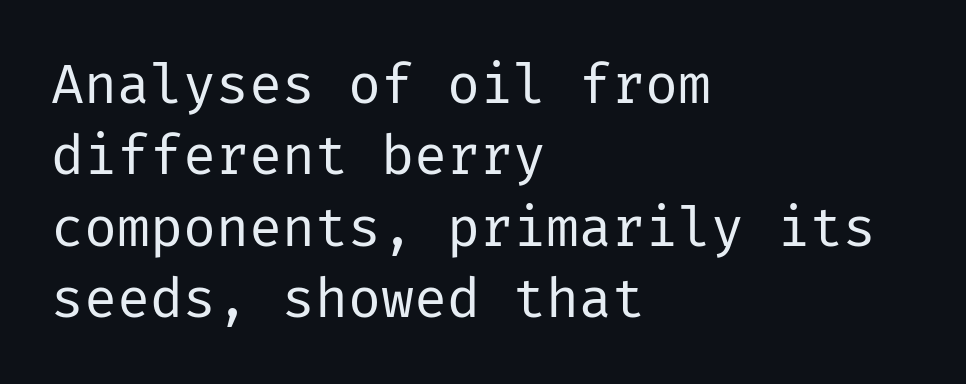
The image shows 55 px regular-weight sans-serif type, upright; set left-aligned, normal line spacing (1.3x), normal letter spacing, not underlined; low stroke contrast and a medium x-height.
